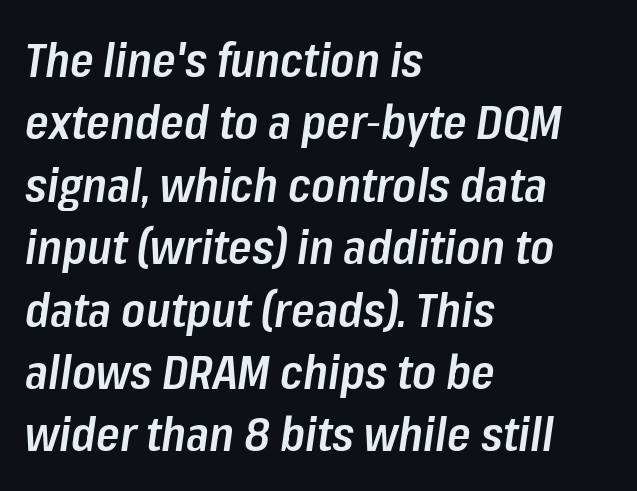
{"italic": "yes", "lean": "right", "slant_degrees": 8, "bold": "semi", "weight": "semibold", "width": "condensed", "stroke_contrast": "low", "x_height": "medium", "monospaced": "no", "underline": "no", "align": "left", "line_spacing": "normal", "line_spacing_ratio": 1.3, "letter_spacing": "normal", "letter_spacing_em": 0.0, "glyph_px": 48}
